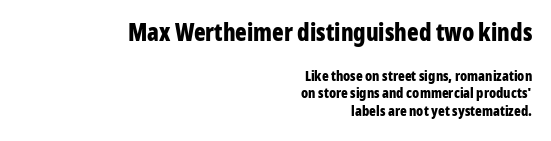
{"italic": "no", "bold": "yes", "underline": "no", "align": "right", "line_spacing_ratio": 1.24, "letter_spacing": "normal", "letter_spacing_em": 0.0, "larger_block": "first", "size_ratio": 1.71, "glyph_px": 24}
